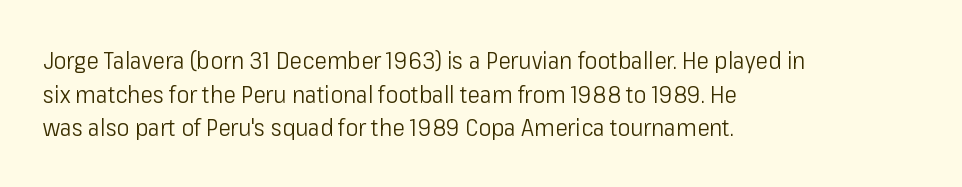
The image shows 24 px text type, upright; set left-aligned, normal line spacing (1.4x), normal letter spacing, not underlined.
